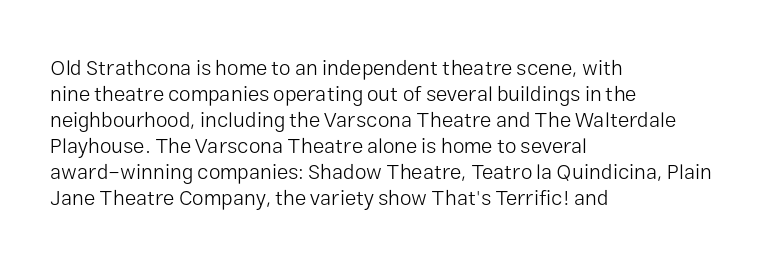
The image shows 21 px text type, upright; set left-aligned, line spacing 1.24x, normal letter spacing, not underlined.
